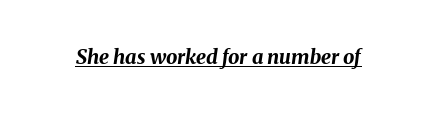
Q: Is the text bold? A: Yes.
Q: Is the text italic (slanted)? A: Yes, it leans right by about 8 degrees.
Q: Is the text underlined? A: Yes.
Q: Is the spacing between letters normal or unusually wide? A: Normal.
